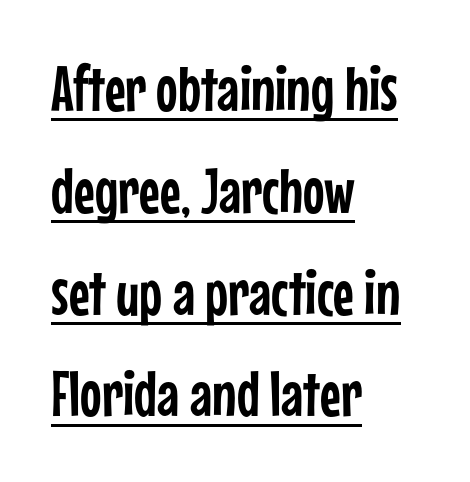
Q: Is the text italic (slanted)? A: No, it is upright.
Q: Is the typeface a serif or a sans-serif typeface? A: Sans-serif.
Q: Is the text underlined? A: Yes.
Q: How is the paragraph aligned? A: Left-aligned.
Q: Is the spacing between letters normal or unusually wide? A: Normal.
Q: Is the spacing between lines tight, normal or loose? A: Normal.
Q: Width (condensed, normal, or wide)? A: Condensed.
Q: Stroke contrast? A: Low.
Q: x-height? A: Medium.
Q: Monospaced? A: No.
